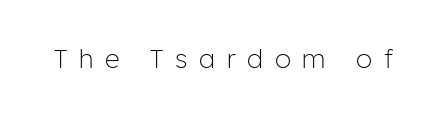
Plain, unruled lines of type. Notice how the stems are strictly vertical — no italics here. Is the letter spacing exaggerated? Yes — the characters are pushed far apart. Is the type heavy? It reads as light-to-regular instead.
